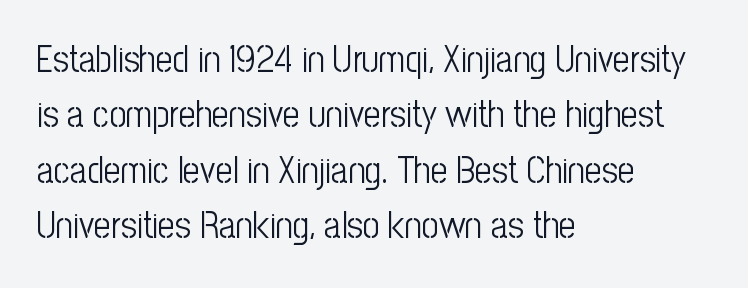
{"serif": "no", "italic": "no", "bold": "no", "weight": "light", "width": "condensed", "stroke_contrast": "low", "x_height": "medium", "monospaced": "no", "underline": "no", "align": "left", "line_spacing": "normal", "line_spacing_ratio": 1.5, "letter_spacing": "normal", "letter_spacing_em": 0.0, "glyph_px": 37}
